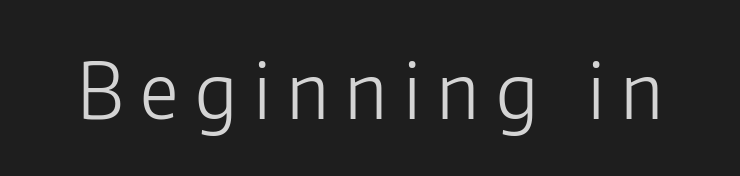
The image shows 76 px light sans-serif type, upright; set unusually wide letter spacing (+0.22 em), not underlined; low stroke contrast and a medium x-height.
